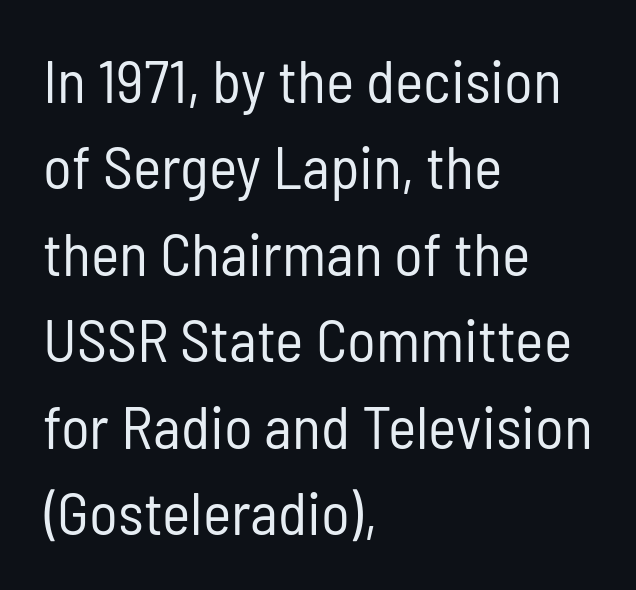
{"serif": "no", "italic": "no", "bold": "no", "weight": "regular", "width": "condensed", "stroke_contrast": "low", "x_height": "medium", "monospaced": "no", "underline": "no", "align": "left", "line_spacing": "normal", "line_spacing_ratio": 1.44, "letter_spacing": "normal", "letter_spacing_em": 0.0, "glyph_px": 60}
